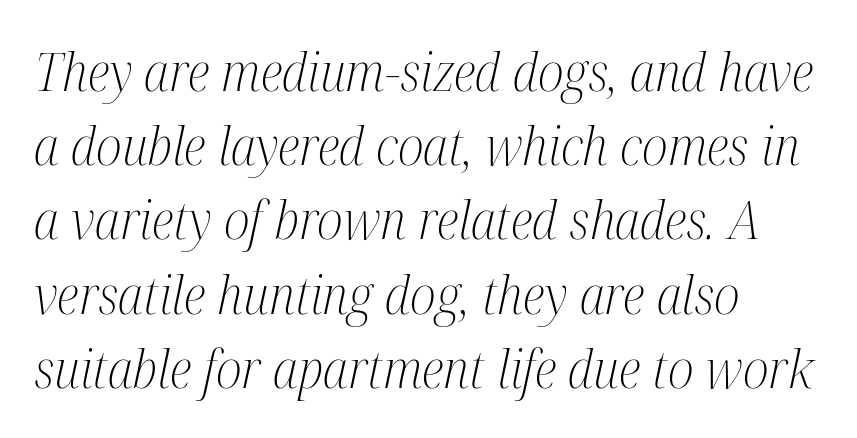
The image shows 53 px light, condensed serif type, italic (leaning right); set left-aligned, normal line spacing (1.4x), normal letter spacing, not underlined; medium stroke contrast and a medium x-height.
